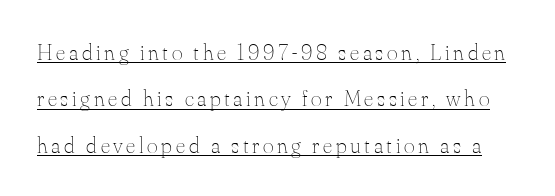
{"italic": "no", "bold": "no", "underline": "yes", "line_spacing": "loose", "line_spacing_ratio": 2.02, "glyph_px": 23}
